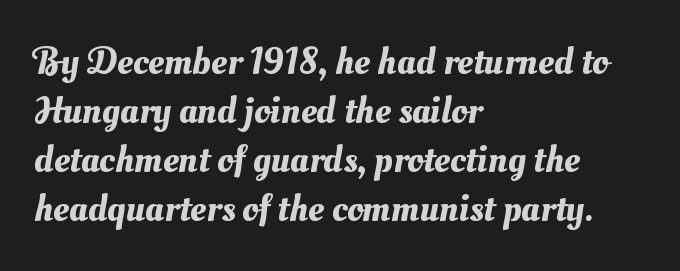
Q: Is the text underlined? A: No.
Q: How is the paragraph aligned? A: Left-aligned.
Q: Is the spacing between letters normal or unusually wide? A: Normal.
Q: Is the spacing between lines tight, normal or loose? A: Normal.
Q: Width (condensed, normal, or wide)? A: Normal.
Q: Stroke contrast? A: Medium.
Q: x-height? A: Small.
Q: Monospaced? A: No.
